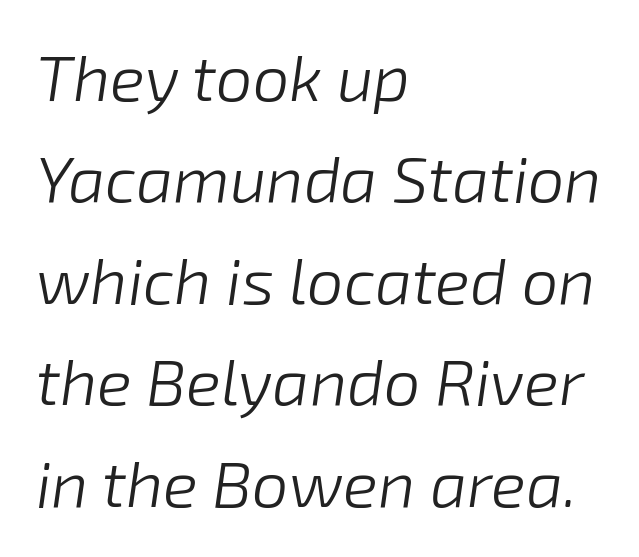
{"italic": "yes", "lean": "right", "slant_degrees": 8, "bold": "no", "weight": "light", "width": "normal", "stroke_contrast": "low", "x_height": "medium", "monospaced": "no", "underline": "no", "align": "left", "line_spacing": "normal", "line_spacing_ratio": 1.56, "letter_spacing": "normal", "letter_spacing_em": 0.0, "glyph_px": 65}
